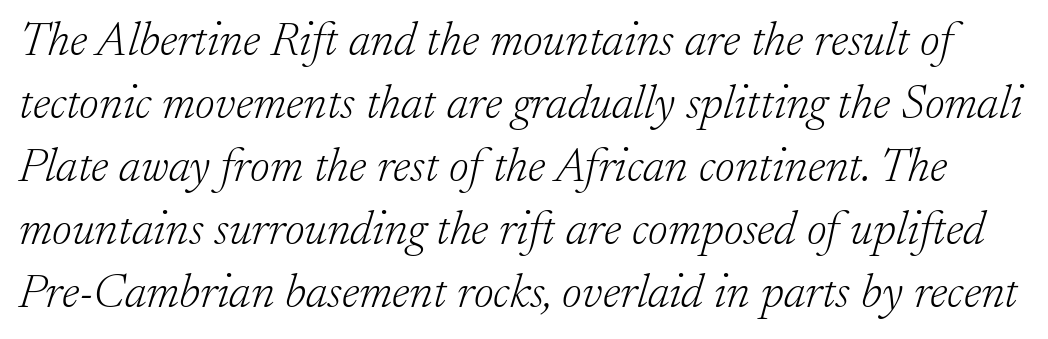
{"serif": "yes", "italic": "yes", "lean": "right", "slant_degrees": 17, "bold": "no", "weight": "light", "width": "normal", "stroke_contrast": "low", "x_height": "small", "monospaced": "no", "underline": "no", "line_spacing": "normal", "line_spacing_ratio": 1.31, "letter_spacing": "normal", "letter_spacing_em": 0.0, "glyph_px": 48}
